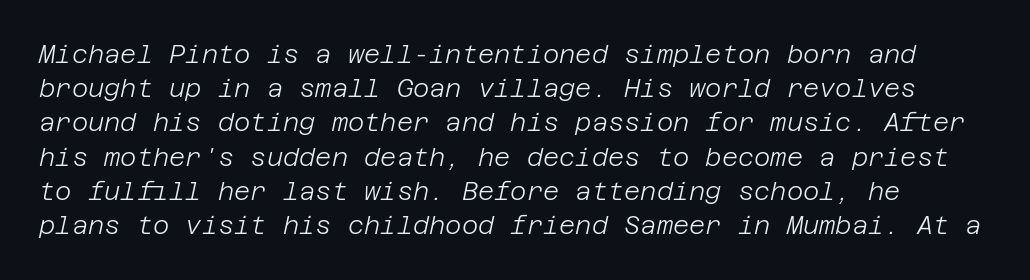
{"italic": "yes", "lean": "right", "slant_degrees": 12, "bold": "no", "underline": "no", "line_spacing": "normal", "line_spacing_ratio": 1.37, "letter_spacing": "normal", "letter_spacing_em": 0.0, "glyph_px": 25}
